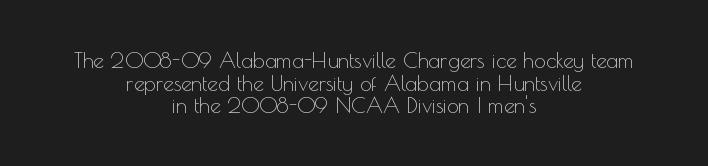
{"italic": "no", "bold": "no", "underline": "no", "align": "center", "line_spacing": "tight", "line_spacing_ratio": 1.08, "letter_spacing": "normal", "letter_spacing_em": 0.0, "glyph_px": 21}
